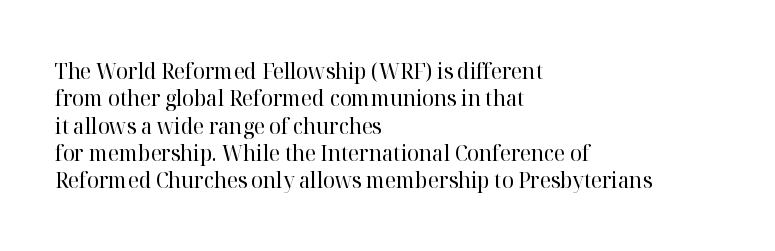
{"italic": "no", "bold": "no", "underline": "no", "align": "left", "line_spacing_ratio": 1.24, "letter_spacing": "normal", "letter_spacing_em": 0.0, "glyph_px": 22}
